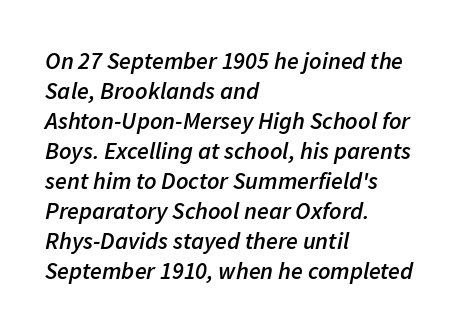
Q: Is the text bold? A: Semi-bold.
Q: Is the text italic (slanted)? A: Yes, it leans right by about 11 degrees.
Q: Is the text underlined? A: No.
Q: How is the paragraph aligned? A: Left-aligned.
Q: Is the spacing between letters normal or unusually wide? A: Normal.
Q: Is the spacing between lines tight, normal or loose? A: Normal.
